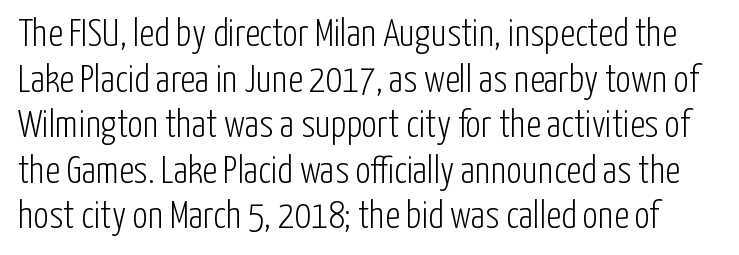
{"serif": "no", "italic": "no", "bold": "no", "weight": "light", "width": "condensed", "stroke_contrast": "low", "x_height": "medium", "monospaced": "no", "underline": "no", "line_spacing_ratio": 1.2, "letter_spacing": "normal", "letter_spacing_em": 0.0, "glyph_px": 38}
